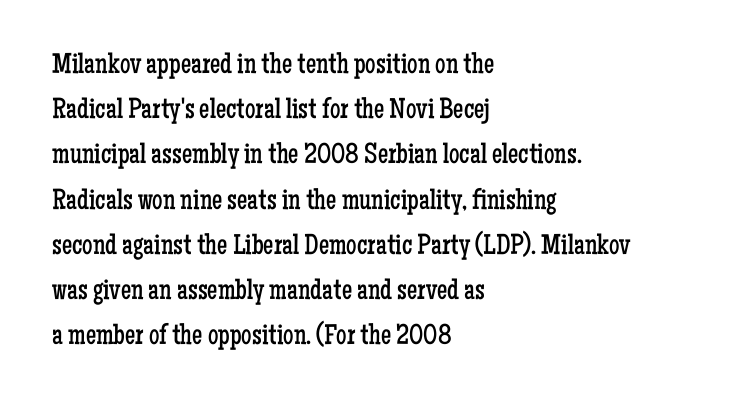
{"serif": "yes", "italic": "no", "bold": "no", "weight": "regular", "width": "condensed", "stroke_contrast": "low", "x_height": "medium", "monospaced": "no", "underline": "no", "align": "left", "line_spacing": "normal", "line_spacing_ratio": 1.56, "letter_spacing": "normal", "letter_spacing_em": 0.0, "glyph_px": 29}
